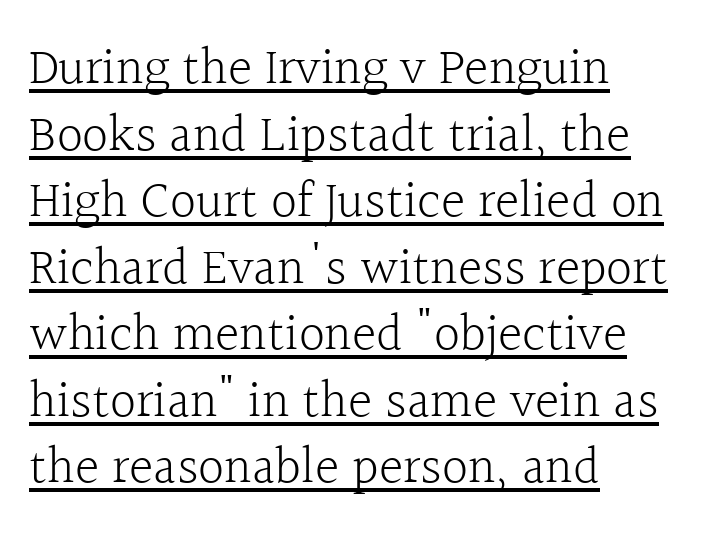
Nobody touched the tracking dial on this one. The passage shown is not bold in any degree. Caption: lettering with a line underneath. Here the designer chose a conventional face with non-uniform glyph widths. Ascenders rise straight up at ninety degrees. A student would call this left alignment; a typographer would say flush left, rag right.
